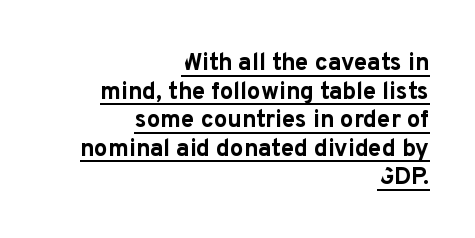
{"italic": "no", "bold": "yes", "underline": "yes", "align": "right", "line_spacing_ratio": 1.19, "letter_spacing": "normal", "letter_spacing_em": 0.0, "glyph_px": 24}
